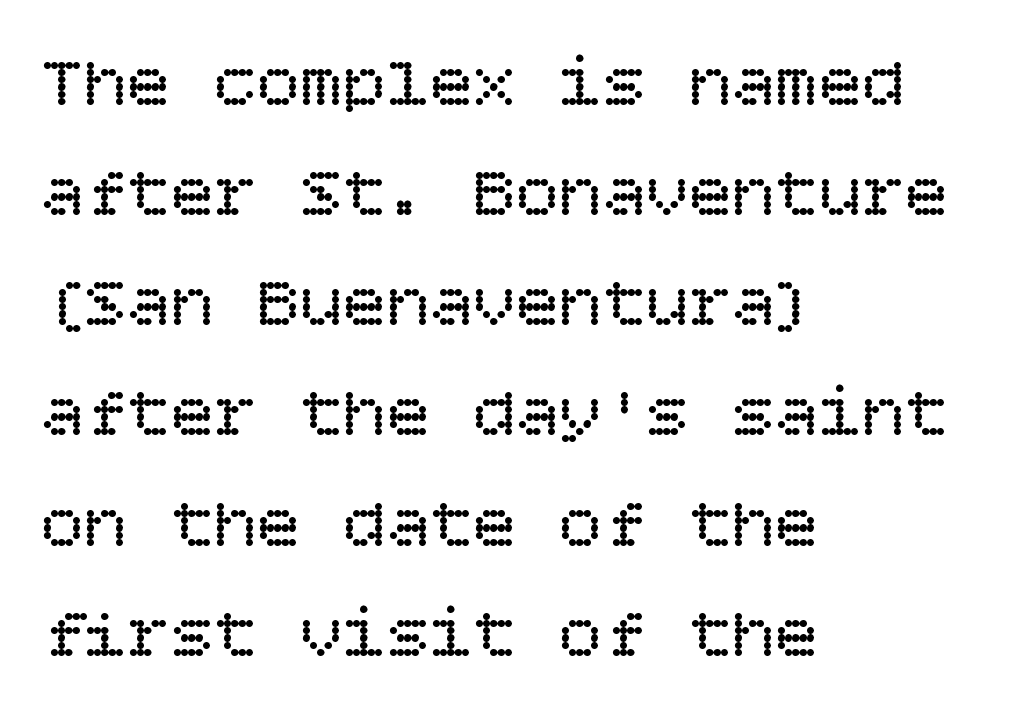
{"italic": "no", "bold": "no", "weight": "regular", "width": "normal", "stroke_contrast": "low", "x_height": "large", "underline": "no", "align": "left", "line_spacing": "normal", "line_spacing_ratio": 1.53, "letter_spacing": "normal", "letter_spacing_em": 0.0, "glyph_px": 72}
